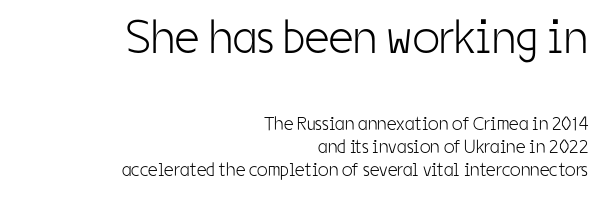
{"serif": "no", "italic": "no", "bold": "no", "weight": "light", "width": "condensed", "stroke_contrast": "low", "x_height": "medium", "monospaced": "no", "underline": "no", "align": "right", "line_spacing_ratio": 1.22, "letter_spacing": "normal", "letter_spacing_em": 0.0, "larger_block": "first", "size_ratio": 2.53, "glyph_px": 48}
